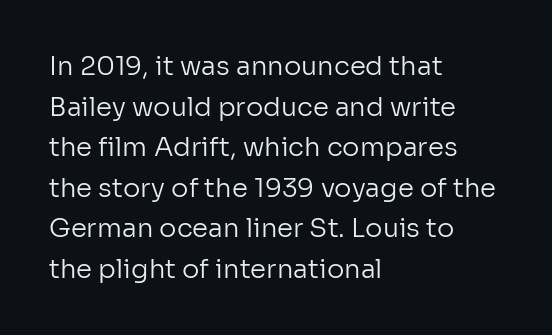
{"italic": "no", "bold": "no", "underline": "no", "align": "left", "line_spacing": "normal", "line_spacing_ratio": 1.56, "letter_spacing": "normal", "letter_spacing_em": 0.0, "glyph_px": 26}
